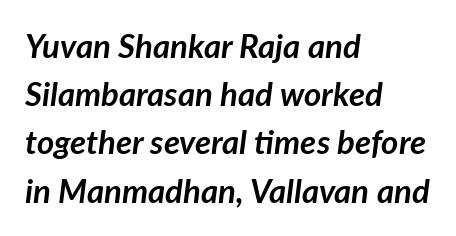
{"italic": "yes", "lean": "right", "slant_degrees": 7, "bold": "yes", "weight": "semibold", "width": "normal", "stroke_contrast": "low", "x_height": "medium", "monospaced": "no", "underline": "no", "align": "left", "line_spacing": "normal", "line_spacing_ratio": 1.46, "letter_spacing": "normal", "letter_spacing_em": 0.0, "glyph_px": 33}
